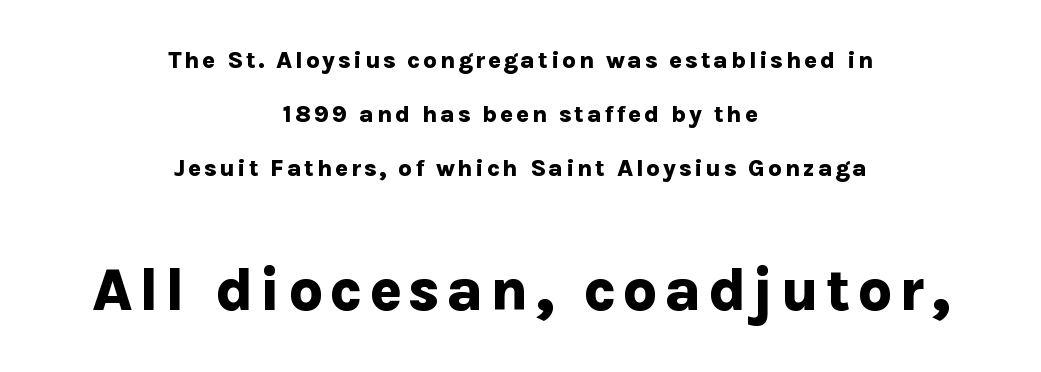
{"serif": "no", "italic": "no", "bold": "yes", "weight": "bold", "width": "normal", "stroke_contrast": "low", "x_height": "medium", "monospaced": "no", "underline": "no", "align": "center", "line_spacing": "loose", "line_spacing_ratio": 2.24, "larger_block": "second", "size_ratio": 2.5, "glyph_px": 60}
